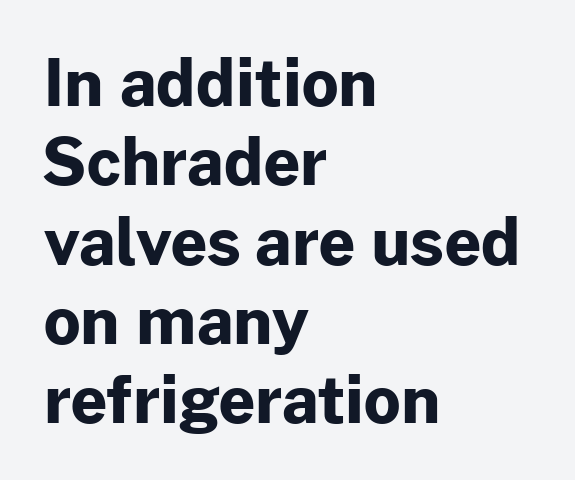
On the weight axis this lands at bold, roughly 700. The compositor pushed each line to the left boundary. The area under the type is left untouched. There is no visible air inserted between adjacent glyphs.
